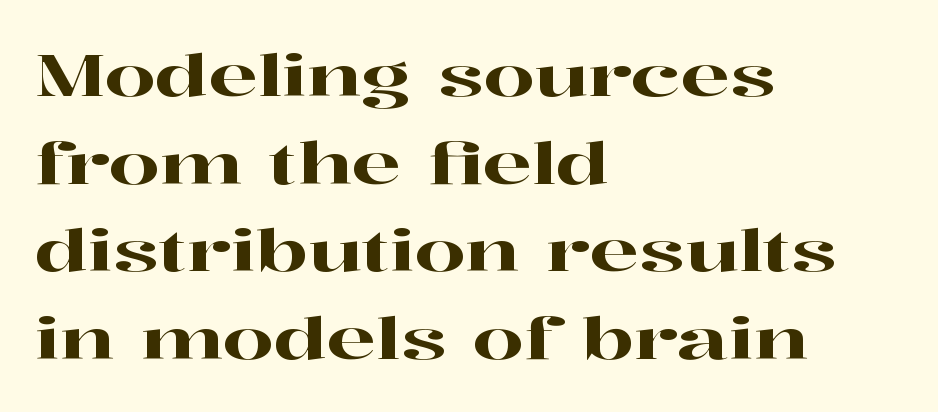
The specimen reads as upright at a glance. Small tapered or slab feet sit at the stroke ends, so this counts as serif. The type is set solid horizontally, with unmodified tracking. The leading is moderate, giving the passage an even texture.
